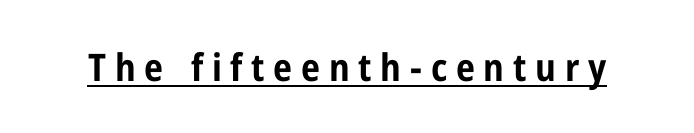
{"serif": "no", "italic": "no", "bold": "yes", "weight": "bold", "width": "condensed", "stroke_contrast": "low", "x_height": "medium", "monospaced": "no", "underline": "yes", "letter_spacing": "wide", "letter_spacing_em": 0.23, "glyph_px": 38}
